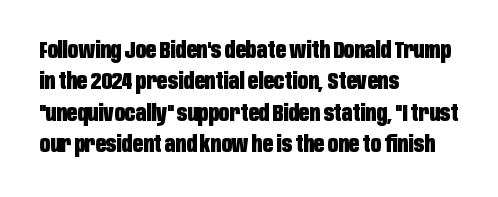
Q: Is the text bold? A: Yes.
Q: Is the text italic (slanted)? A: No, it is upright.
Q: Is the text underlined? A: No.
Q: How is the paragraph aligned? A: Left-aligned.
Q: Is the spacing between letters normal or unusually wide? A: Normal.
Q: Is the spacing between lines tight, normal or loose? A: Normal.
